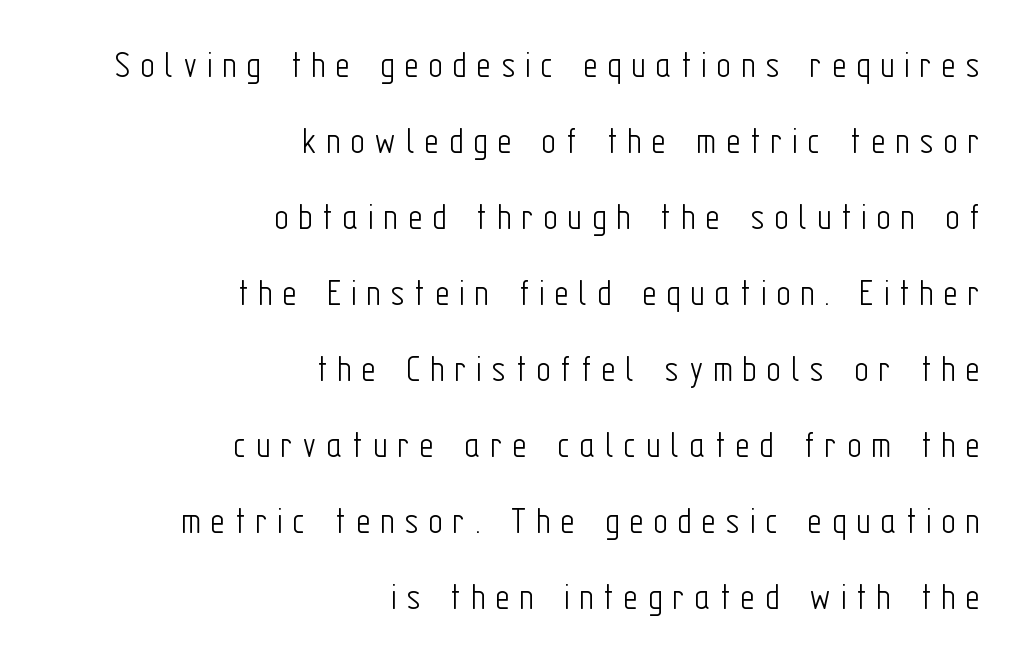
Q: Is the text bold? A: No.
Q: Is the text italic (slanted)? A: No, it is upright.
Q: Is the typeface a serif or a sans-serif typeface? A: Sans-serif.
Q: Is the text underlined? A: No.
Q: How is the paragraph aligned? A: Right-aligned.
Q: Is the spacing between letters normal or unusually wide? A: Unusually wide.
Q: Is the spacing between lines tight, normal or loose? A: Loose.
Q: Width (condensed, normal, or wide)? A: Condensed.
Q: Stroke contrast? A: Low.
Q: x-height? A: Medium.
Q: Monospaced? A: No.
